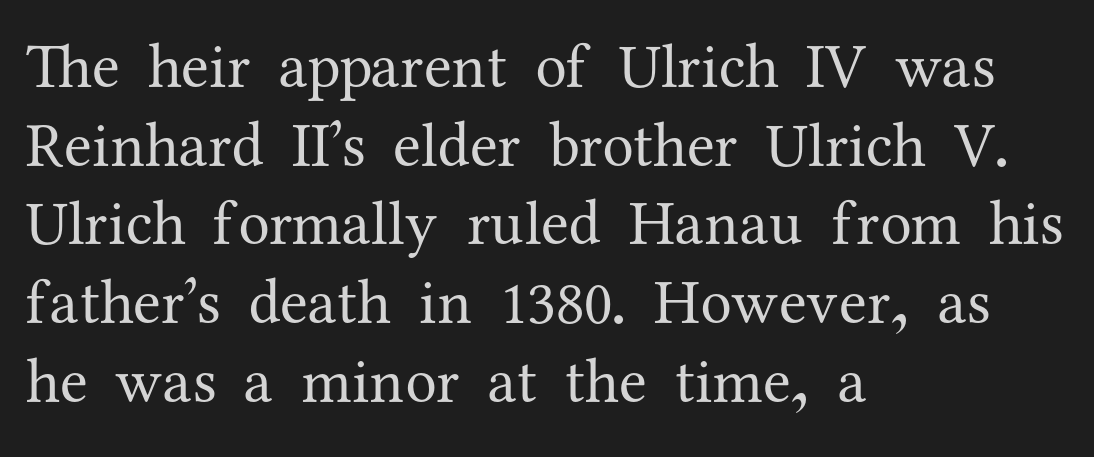
{"serif": "yes", "italic": "no", "bold": "no", "weight": "regular", "width": "normal", "stroke_contrast": "medium", "x_height": "medium", "monospaced": "no", "underline": "no", "align": "left", "line_spacing": "normal", "line_spacing_ratio": 1.25, "letter_spacing": "normal", "letter_spacing_em": 0.0, "glyph_px": 63}
